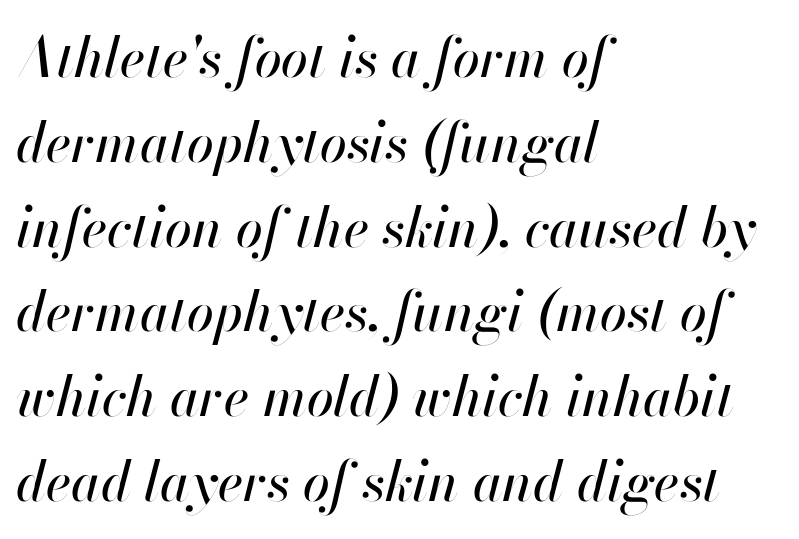
The image shows 54 px text type, italic (leaning right); set left-aligned, normal line spacing (1.57x), normal letter spacing, not underlined; high stroke contrast and a small x-height.
